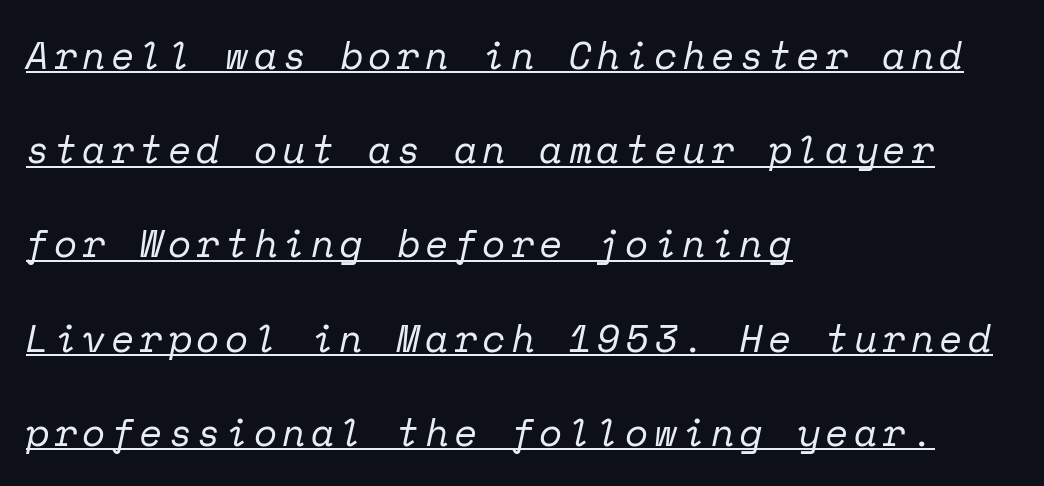
Students, observe the line beneath the letters — that is underlining. The passage shown stacks its lines with a broad gap. Compared with a typical body face, this is equally light or lighter still. Which margin do the lines hug? The left one — the right edge is uneven. A typesetter would mark this as italic.
